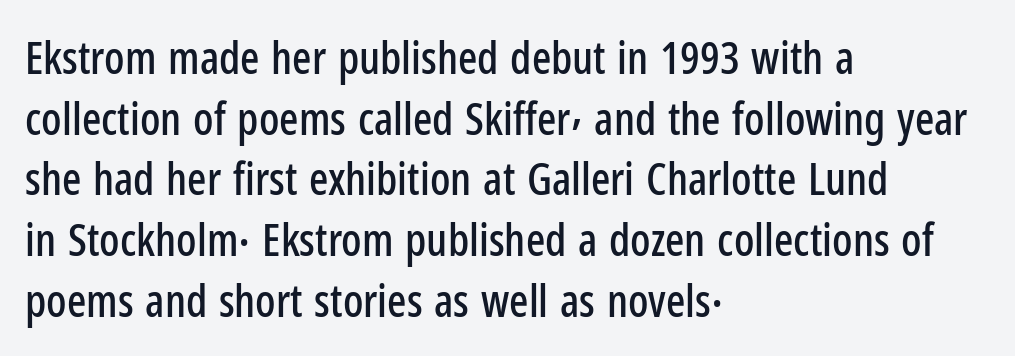
{"serif": "no", "italic": "no", "width": "condensed", "stroke_contrast": "low", "x_height": "medium", "monospaced": "no", "underline": "no", "align": "left", "line_spacing": "normal", "line_spacing_ratio": 1.35, "letter_spacing": "normal", "letter_spacing_em": 0.0, "glyph_px": 45}
